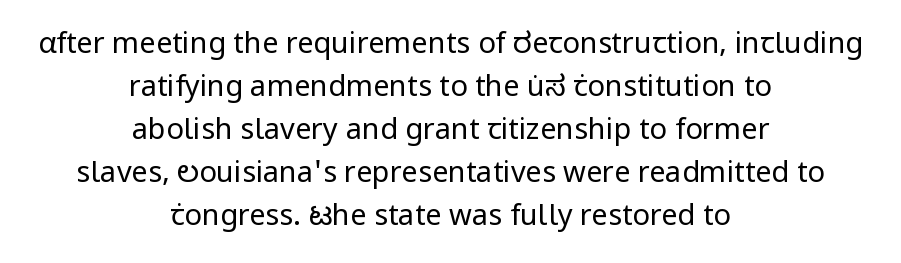
Horizontal alignment here is central, giving a formal, balanced look. The rows are spaced the way most documents space them. A typesetter would call this proportional, since set widths differ per character. Caption: face not bold, strokes unweighted. If you drew a line through each stem, it would be perfectly vertical.
